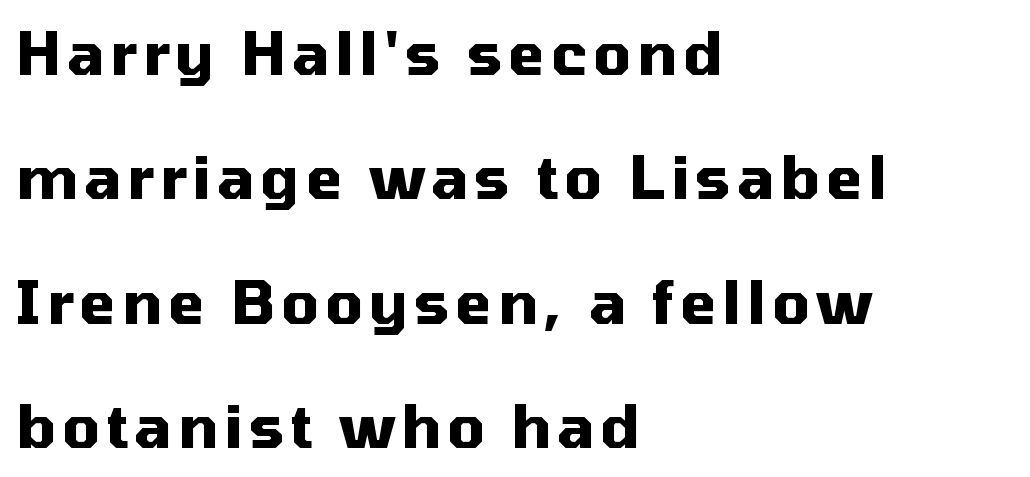
{"serif": "no", "italic": "no", "bold": "yes", "weight": "heavy", "width": "normal", "stroke_contrast": "medium", "x_height": "medium", "monospaced": "no", "underline": "no", "align": "left", "line_spacing": "loose", "line_spacing_ratio": 2.11, "glyph_px": 59}
